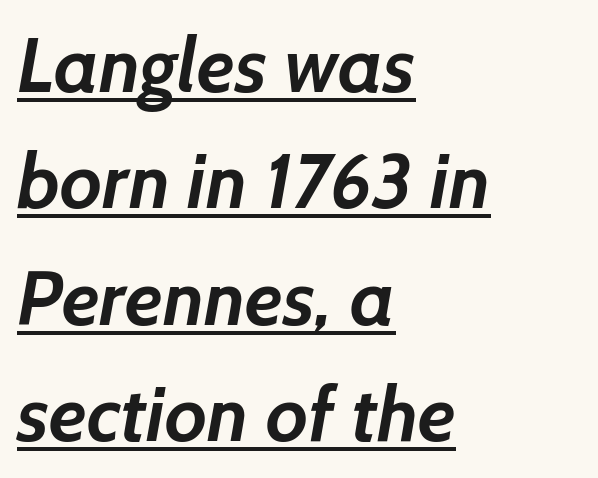
Note: no serifs on the glyphs. Is the block centered? No — it sits flush against the left margin. Glance below the letters and you will spot a drawn line. The designer left line spacing at the default. As a designer I'd log this as weight 700, bold.
